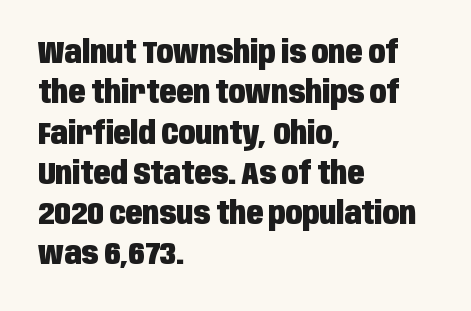
{"serif": "no", "italic": "no", "bold": "yes", "weight": "heavy", "width": "condensed", "stroke_contrast": "low", "x_height": "large", "monospaced": "no", "underline": "no", "align": "left", "line_spacing": "normal", "line_spacing_ratio": 1.3, "letter_spacing": "normal", "letter_spacing_em": 0.0, "glyph_px": 31}
